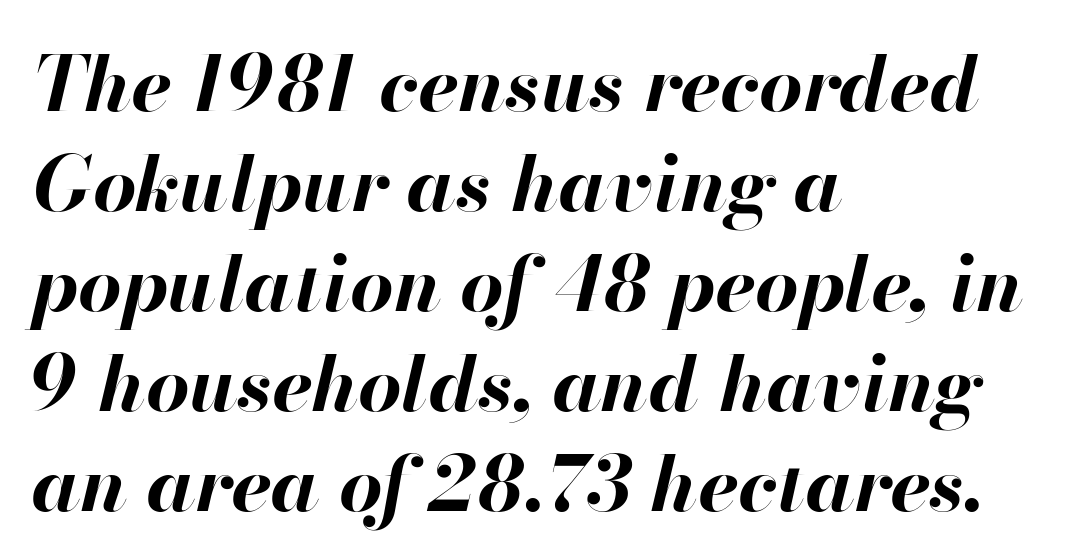
The text carries the slant typical of an italic or oblique font. A typesetter would call this leading conventional body-copy spacing. Look at the stroke-to-counter ratio: heavy, a bold. The lines in this sample share a left origin and differ only in where they stop.
